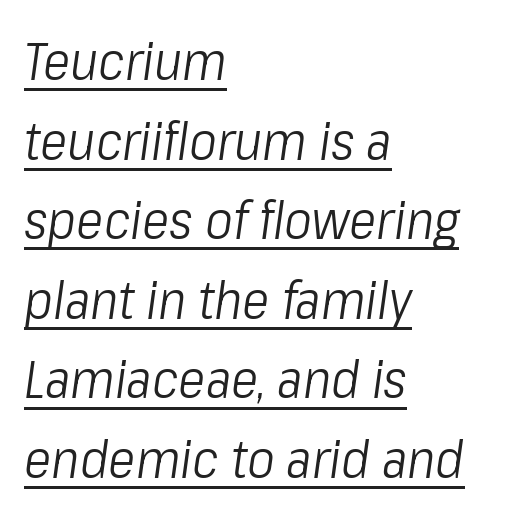
Varying glyph widths throughout — classic text-font behaviour. The rendering applies a slant to the glyphs. Stroke thickness stays within the range of a standard reading face or lighter. Which margin do the lines hug? The left one — the right edge is uneven.
